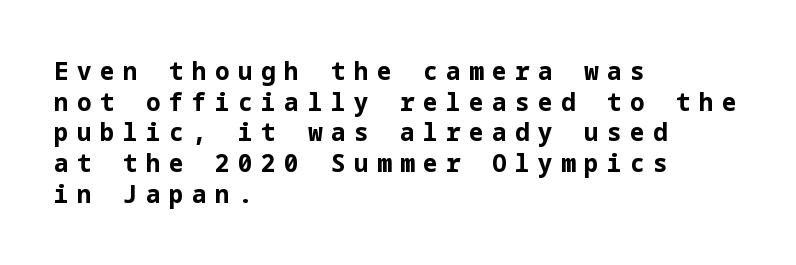
The image shows 24 px bold type, upright; set left-aligned, normal line spacing (1.28x), unusually wide letter spacing (+0.36 em), not underlined.
